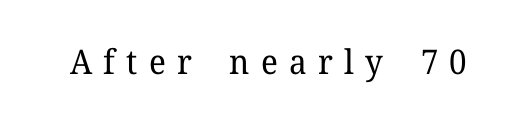
Q: Is the text bold? A: No.
Q: Is the text italic (slanted)? A: No, it is upright.
Q: Is the typeface a serif or a sans-serif typeface? A: Serif.
Q: Is the text underlined? A: No.
Q: Is the spacing between letters normal or unusually wide? A: Unusually wide.
Q: Width (condensed, normal, or wide)? A: Normal.
Q: Stroke contrast? A: Low.
Q: x-height? A: Medium.
Q: Monospaced? A: No.
